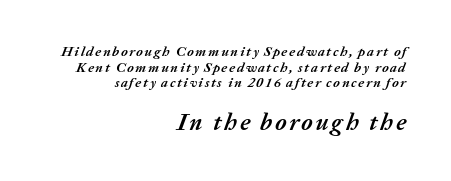
The image shows 24 px bold type, italic (leaning right); set right-aligned, tight line spacing (1.11x), not underlined; the second (bottom) block is 1.71x larger.
